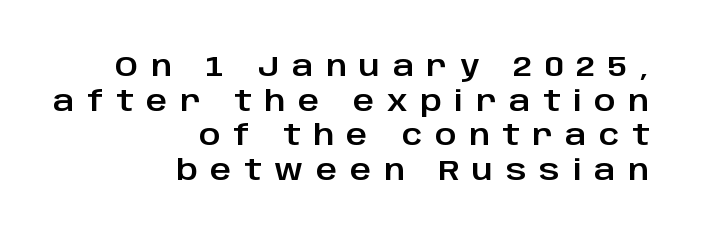
Q: Is the text italic (slanted)? A: No, it is upright.
Q: Is the typeface a serif or a sans-serif typeface? A: Sans-serif.
Q: Is the text underlined? A: No.
Q: How is the paragraph aligned? A: Right-aligned.
Q: Is the spacing between letters normal or unusually wide? A: Unusually wide.
Q: Width (condensed, normal, or wide)? A: Normal.
Q: Stroke contrast? A: Low.
Q: x-height? A: Large.
Q: Monospaced? A: No.
